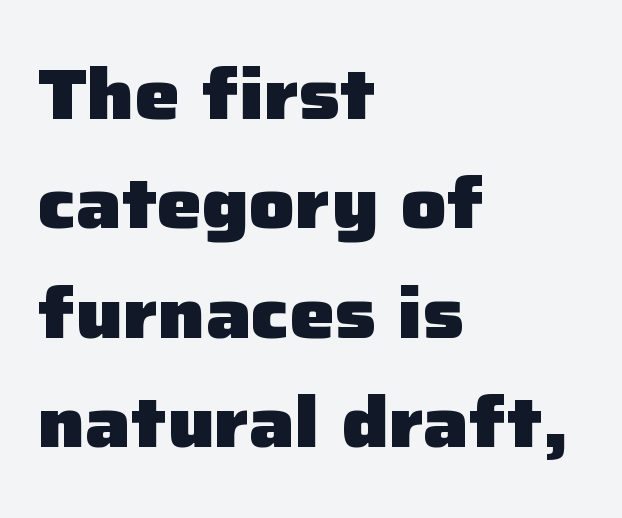
Is this a fixed-width face? No — the glyphs have proportional, varying widths. Strokes here are thick enough to call this a true bold. Posture: straight, roman, zero tilt. Descenders hang freely into open space. Is the letter spacing exaggerated? No — it looks like the ordinary default.
